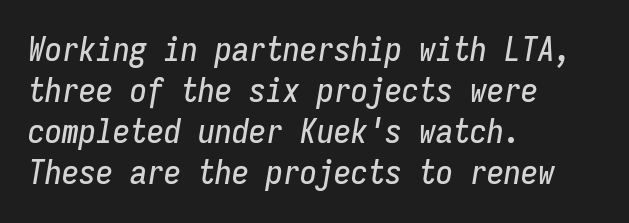
Italic? Definitely — the glyphs are oblique. How are the letters spaced? Ordinarily, with no added tracking. Does the copy run flush right? No — it runs flush left. Think of a typewriter: that constant character pitch is what you see here.
